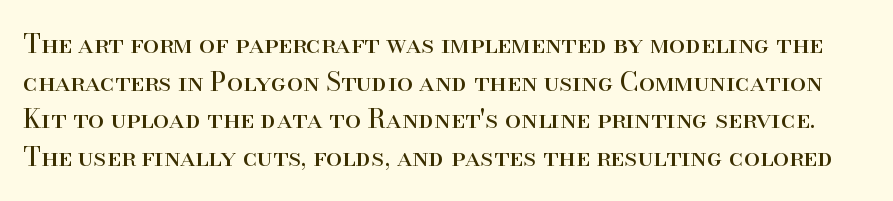
The passage shown stacks its lines at a standard gap. Ink coverage per letter is moderate at most. The letterforms sit shoulder to shoulder at normal distance. Posture: vertical.
